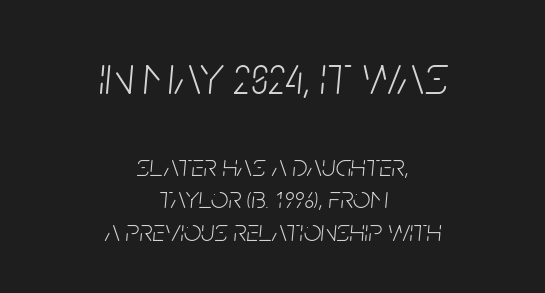
The upper block of text is set noticeably larger than the block beneath it. Quick note: underline off. These lines are centered, leaving both edges ragged. Does the leading feel generous? Not at all — it's pinched. The weight tops out at a normal text grade. The rendering uses natural spacing where letterforms have individual widths.
